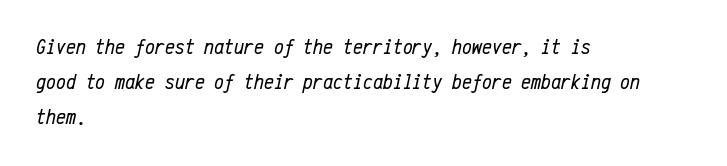
The line-height multiplier appears to be the usual default. This rendering features lettering with no underline. Notice how the passage keeps a crisp vertical edge on the left only. Stems here are at most as thick as an everyday book face. Looking at the ascenders, they clearly lean. How are the letters spaced? Ordinarily, with no added tracking.
